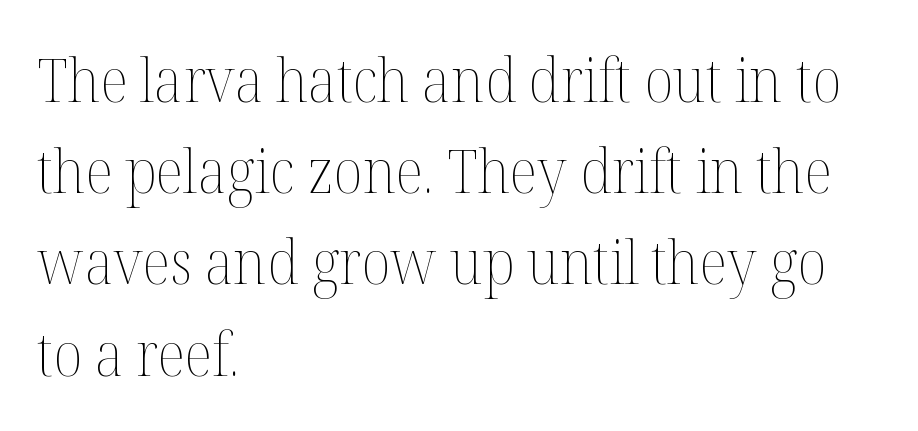
The image shows 60 px thin type, upright; set left-aligned, normal line spacing (1.52x), normal letter spacing, not underlined; medium stroke contrast and a medium x-height.
